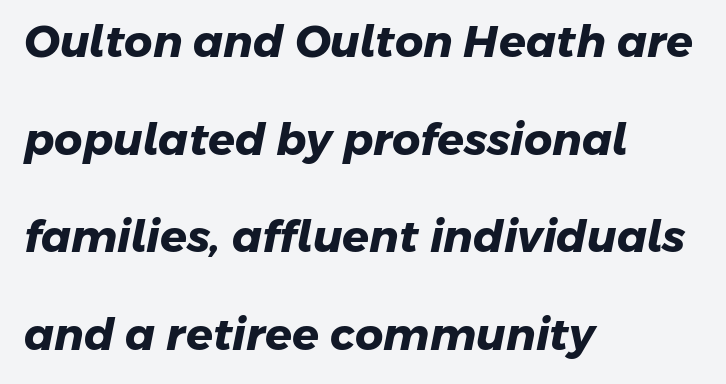
Reading down the block, your eye returns to a fixed left position each line. Strokes here are thick enough to call this a true bold. The face used here is rendered with its standard letterfit. Nope, no serifs anywhere on these letters. Check the space under the baseline: it is left empty.
